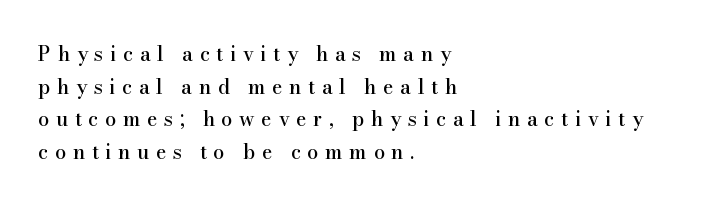
The words here are not underlined. Display-style spreading of the glyphs; the letterfit is very open. Short and long lines alike share a common starting point at left. In terms of leading, this rendering sits right in the middle. Every character sits straight up, as roman type does.
